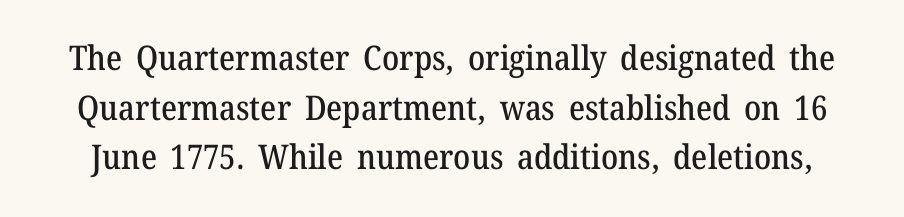
{"serif": "yes", "italic": "no", "width": "normal", "stroke_contrast": "medium", "x_height": "medium", "monospaced": "no", "underline": "no", "line_spacing": "normal", "line_spacing_ratio": 1.46, "letter_spacing": "normal", "letter_spacing_em": 0.0, "glyph_px": 34}
